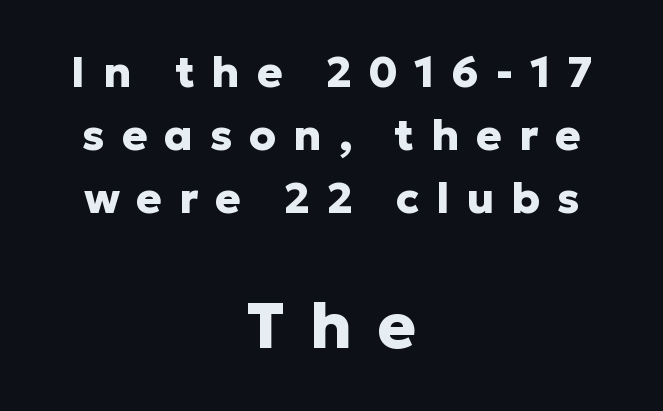
The image shows 64 px heavy sans-serif type, upright; set centered, normal line spacing (1.46x), unusually wide letter spacing (+0.39 em), not underlined; the second (bottom) block is 1.49x larger; low stroke contrast and a medium x-height.
